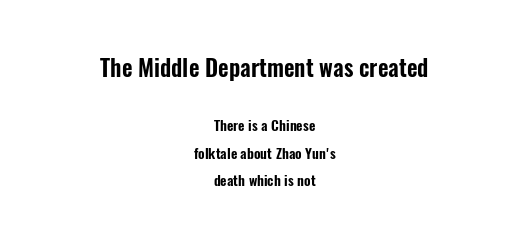
Q: Is the text italic (slanted)? A: No, it is upright.
Q: Is the text underlined? A: No.
Q: How is the paragraph aligned? A: Centered.
Q: Is the spacing between letters normal or unusually wide? A: Normal.
Q: Is the spacing between lines tight, normal or loose? A: Loose.
Q: Which block of text is set in a larger size, the first (top) or the second (bottom)? A: The first (top) one.
